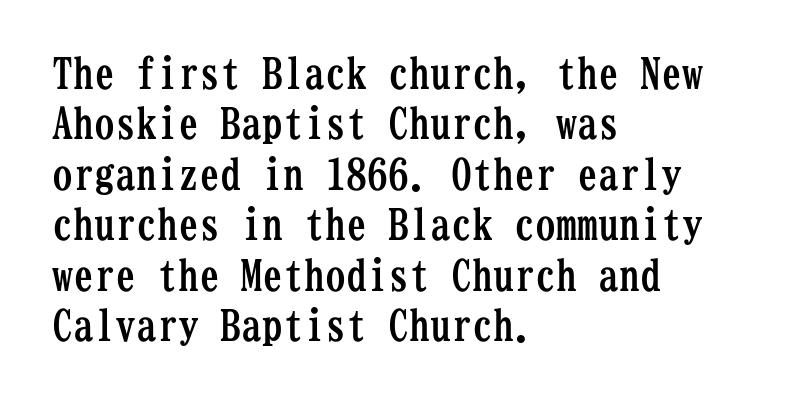
{"serif": "yes", "italic": "no", "bold": "yes", "weight": "semibold", "width": "condensed", "stroke_contrast": "low", "x_height": "medium", "monospaced": "yes", "underline": "no", "align": "left", "line_spacing_ratio": 1.2, "letter_spacing": "normal", "letter_spacing_em": 0.0, "glyph_px": 42}
